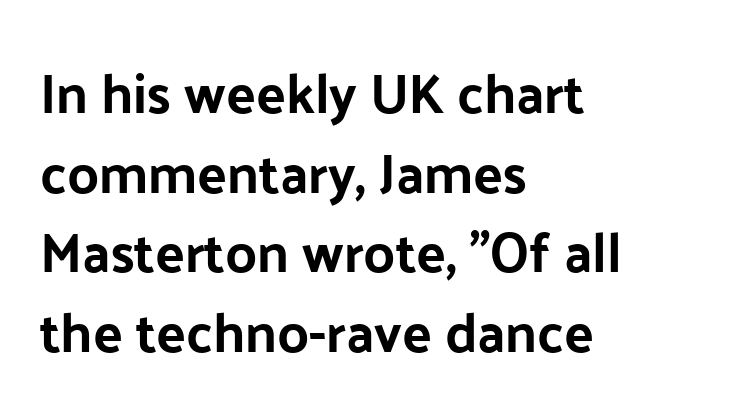
This is roman type, the default non-slanted kind. This sample uses a sans-serif face. The space beneath each line is pristine and unruled. The horizontal fit of the characters is conventional and even.
